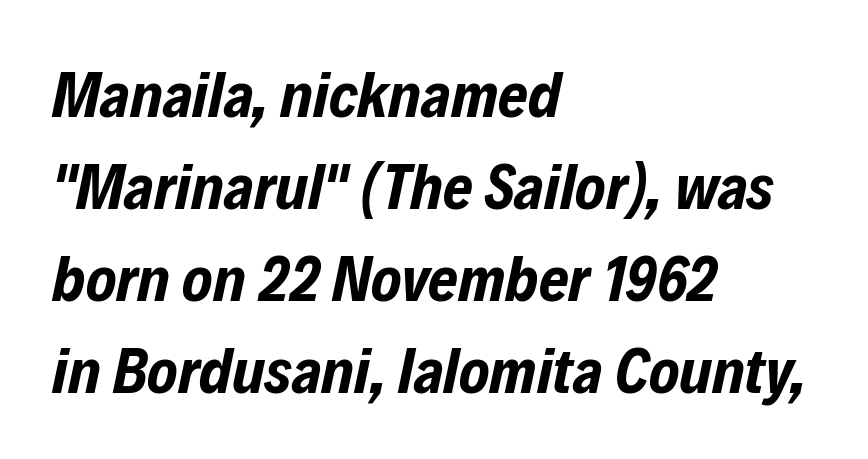
Baseline-to-baseline distance is the conventional proportion of letter height. Letter spacing: default. Every row of glyphs begins at an identical x-position on the left. Quick note: underline off.
